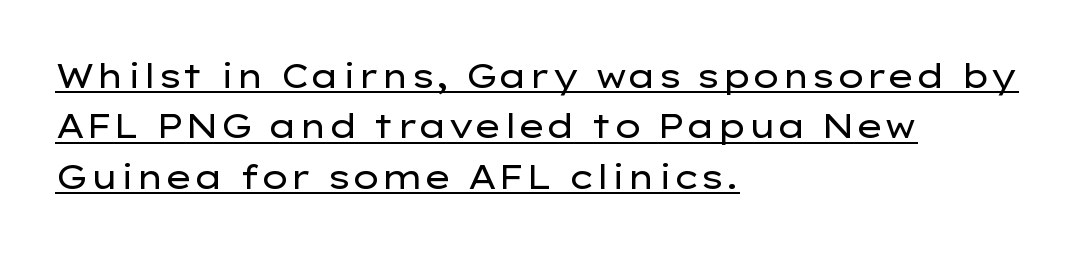
Leading matches the norm, producing a regular column. The typesetter chose a ragged-right arrangement here. Vertical strokes here are truly vertical. You could call the tracking neutral — neither tight nor loose.
